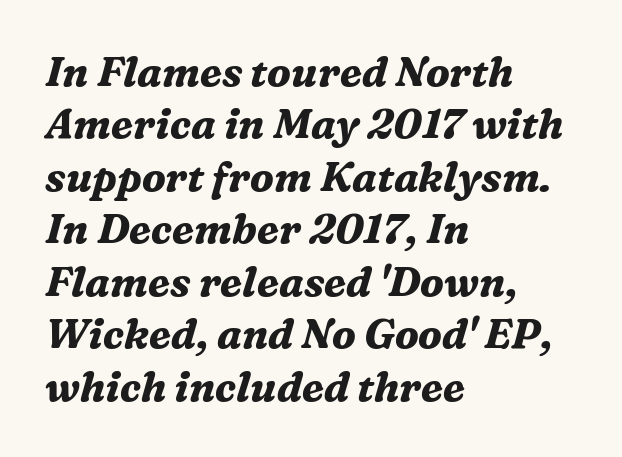
{"serif": "yes", "italic": "yes", "lean": "right", "slant_degrees": 16, "bold": "yes", "weight": "bold", "width": "normal", "stroke_contrast": "medium", "x_height": "medium", "monospaced": "no", "underline": "no", "align": "left", "line_spacing": "normal", "line_spacing_ratio": 1.28, "letter_spacing": "normal", "letter_spacing_em": 0.0, "glyph_px": 41}
